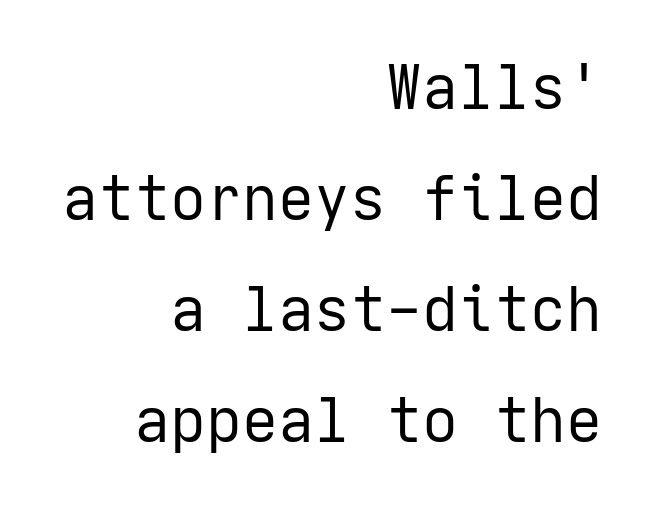
The image shows 60 px regular-weight sans-serif type, upright; set right-aligned, line spacing 1.85x, normal letter spacing, not underlined; low stroke contrast and a medium x-height.
